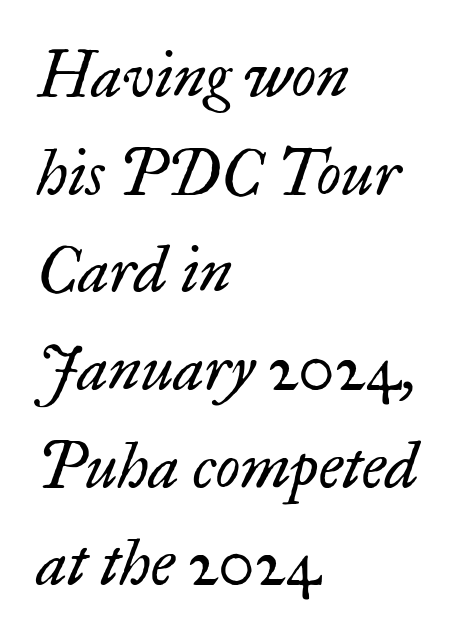
Q: Is the text bold? A: No.
Q: Is the text italic (slanted)? A: Yes, it leans right by about 17 degrees.
Q: Is the typeface a serif or a sans-serif typeface? A: Serif.
Q: Is the text underlined? A: No.
Q: How is the paragraph aligned? A: Left-aligned.
Q: Is the spacing between letters normal or unusually wide? A: Normal.
Q: Is the spacing between lines tight, normal or loose? A: Normal.
Q: Width (condensed, normal, or wide)? A: Normal.
Q: Stroke contrast? A: Low.
Q: x-height? A: Small.
Q: Monospaced? A: No.
